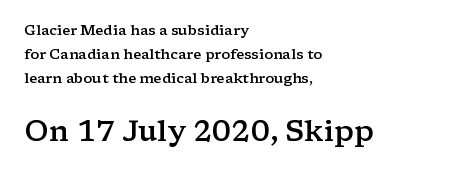
Short and long lines alike share a common starting point at left. When letters stand straight like this, we call the style roman or upright. The typeface chosen for these lines features serifs. A clean baseline with only descenders dipping below it.
